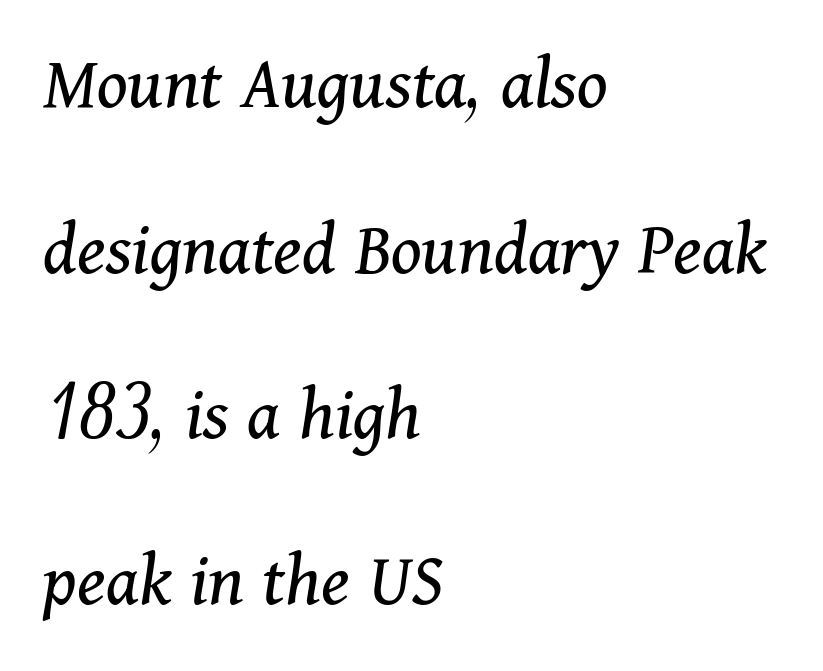
The image shows 77 px regular-weight serif type, italic (leaning right); set left-aligned, loose line spacing (2.15x), normal letter spacing, not underlined; medium stroke contrast and a medium x-height.
